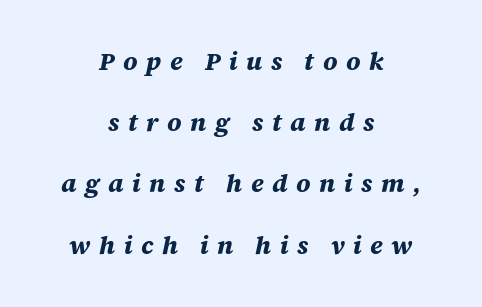
{"italic": "yes", "lean": "right", "slant_degrees": 12, "bold": "yes", "underline": "no", "align": "center", "line_spacing": "loose", "line_spacing_ratio": 2.45, "letter_spacing": "wide", "letter_spacing_em": 0.34, "glyph_px": 25}
